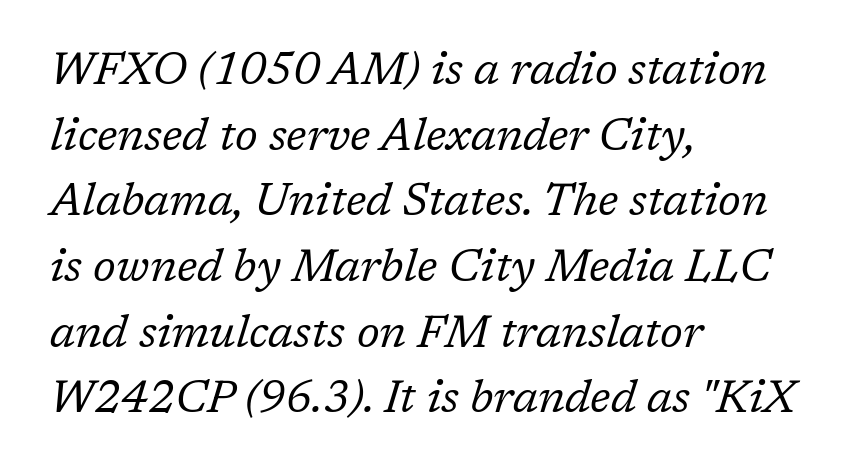
Notice how descenders clear the ascenders below comfortably — that's standard leading. Has an underline been added? It has not. The tracking reads as untouched default to a designer's eye. The letters are slanted; this is an italic face. This rendering employs a face with finishing strokes, i.e., a serif. Is the type heavy? It reads as light-to-regular instead.
